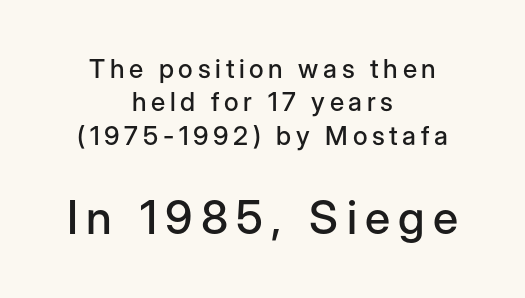
The image shows 46 px sans-serif type, upright; set centered, normal line spacing (1.28x), not underlined; the second (bottom) block is 1.77x larger; low stroke contrast and a medium x-height.
